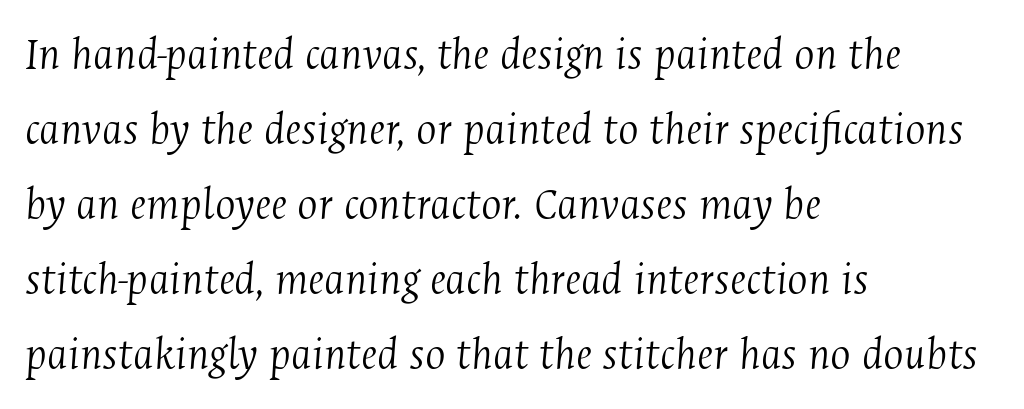
Is the stroke heavy? The answer is a plain regular-or-lighter. Does the lettering tilt? It does — this is italic. Glyph-to-glyph distance matches everyday printed text. Spacing verdict: proportional, widths tailored to each character. Underlining? Definitely not there. The lines are quadded left.
